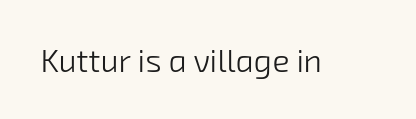
Any mark beneath the type? The region is blank. The face used here is proportionally spaced, like ordinary book or web type. The horizontal fit of the characters is conventional and even. The strokes carry an ordinary text weight at most.
